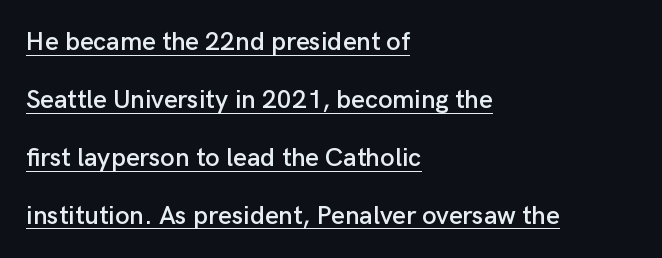
{"italic": "no", "underline": "yes", "align": "left", "line_spacing": "loose", "line_spacing_ratio": 2.23, "letter_spacing": "normal", "letter_spacing_em": 0.0, "glyph_px": 26}
